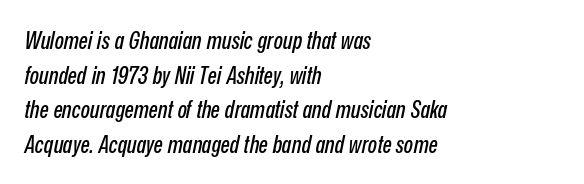
{"italic": "yes", "lean": "right", "slant_degrees": 12, "underline": "no", "align": "left", "line_spacing": "normal", "line_spacing_ratio": 1.44, "letter_spacing": "normal", "letter_spacing_em": 0.0, "glyph_px": 24}
